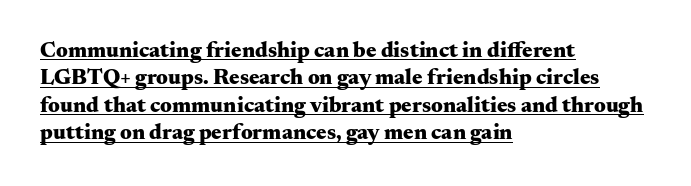
{"italic": "no", "bold": "yes", "underline": "yes", "align": "left", "line_spacing": "normal", "line_spacing_ratio": 1.25, "letter_spacing": "normal", "letter_spacing_em": 0.0, "glyph_px": 22}
